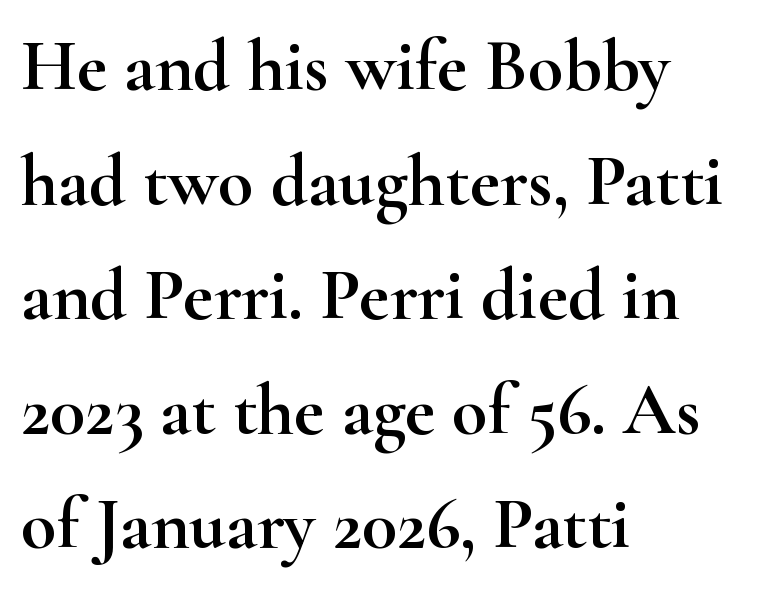
A classic flush-left, rag-right setting is used for this passage. Ascenders rise straight up at ninety degrees. The font family rendered here belongs to the serif group. Spacing verdict: proportional, widths tailored to each character. The strip under each line holds only bare page. The space between consecutive lines is moderate.
